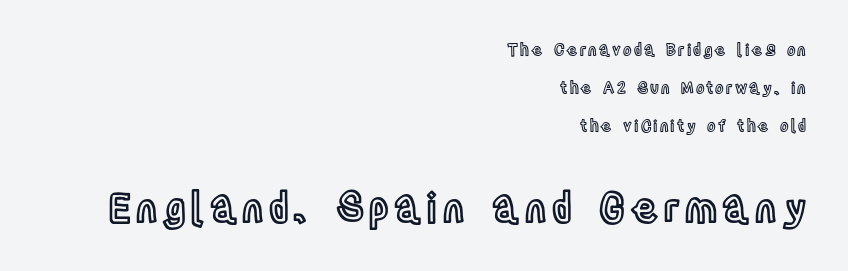
The image shows 40 px condensed type, upright; set right-aligned, loose line spacing (2.39x), not underlined; the second (bottom) block is 2.5x larger; a large x-height.
